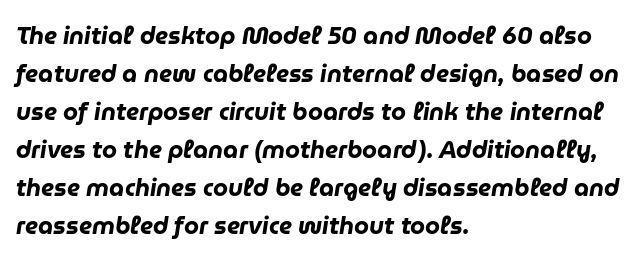
{"italic": "yes", "lean": "right", "slant_degrees": 9, "bold": "yes", "underline": "no", "align": "left", "line_spacing": "normal", "line_spacing_ratio": 1.58, "letter_spacing": "normal", "letter_spacing_em": 0.0, "glyph_px": 24}
